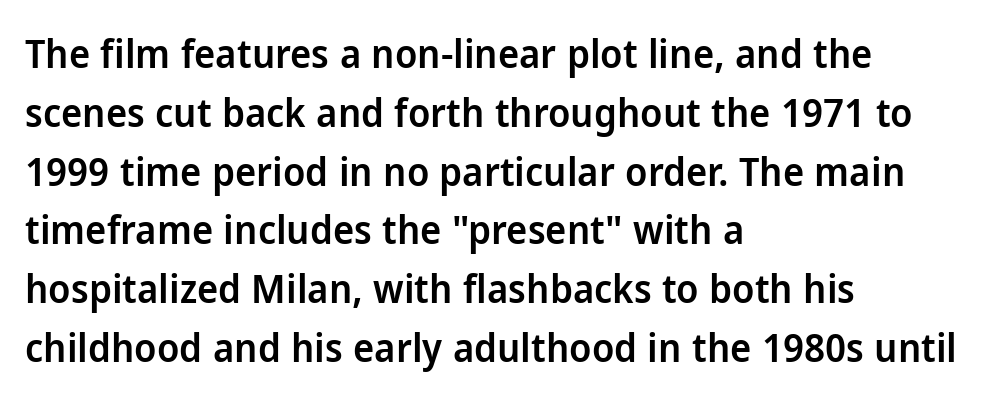
Q: Is the text bold? A: Semi-bold.
Q: Is the text italic (slanted)? A: No, it is upright.
Q: Is the typeface a serif or a sans-serif typeface? A: Sans-serif.
Q: Is the text underlined? A: No.
Q: How is the paragraph aligned? A: Left-aligned.
Q: Is the spacing between letters normal or unusually wide? A: Normal.
Q: Is the spacing between lines tight, normal or loose? A: Normal.
Q: Width (condensed, normal, or wide)? A: Normal.
Q: Stroke contrast? A: Low.
Q: x-height? A: Medium.
Q: Monospaced? A: No.
